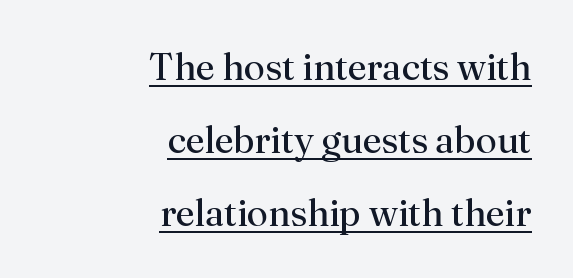
Q: Is the text bold? A: No.
Q: Is the text italic (slanted)? A: No, it is upright.
Q: Is the typeface a serif or a sans-serif typeface? A: Serif.
Q: Is the text underlined? A: Yes.
Q: How is the paragraph aligned? A: Right-aligned.
Q: Is the spacing between letters normal or unusually wide? A: Normal.
Q: Is the spacing between lines tight, normal or loose? A: Loose.
Q: Width (condensed, normal, or wide)? A: Normal.
Q: Stroke contrast? A: Medium.
Q: x-height? A: Small.
Q: Monospaced? A: No.
